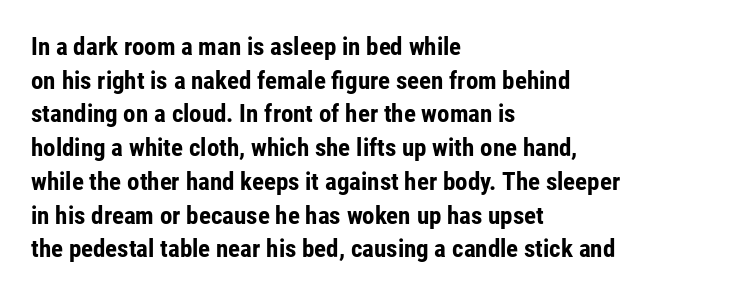
Students, note that the glyphs here touch the page at normal intervals. Chunky letters — that's bold for sure. Descenders are the only things crossing below the line. Notice how the passage keeps a crisp vertical edge on the left only.
